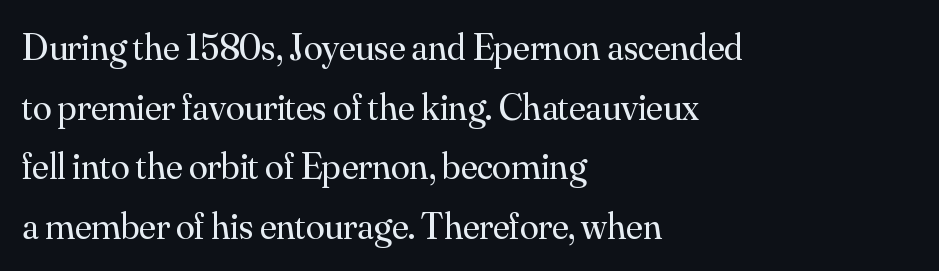
Q: Is the text bold? A: No.
Q: Is the text italic (slanted)? A: No, it is upright.
Q: Is the typeface a serif or a sans-serif typeface? A: Serif.
Q: Is the text underlined? A: No.
Q: How is the paragraph aligned? A: Left-aligned.
Q: Is the spacing between letters normal or unusually wide? A: Normal.
Q: Is the spacing between lines tight, normal or loose? A: Normal.
Q: Width (condensed, normal, or wide)? A: Normal.
Q: Stroke contrast? A: Medium.
Q: x-height? A: Small.
Q: Monospaced? A: No.
